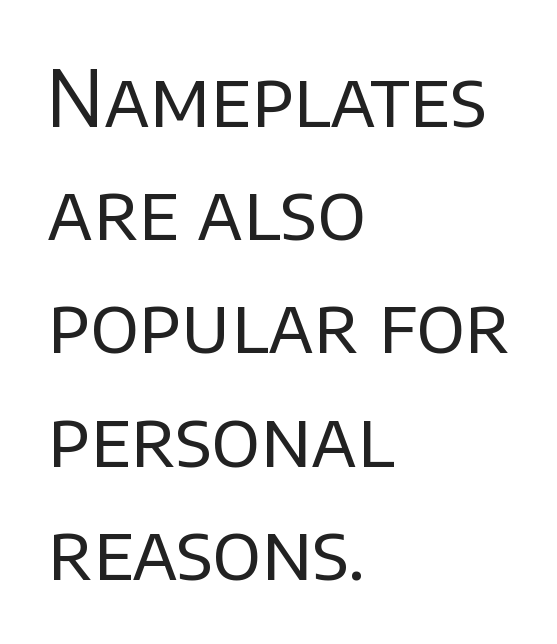
Q: Is the text bold? A: No.
Q: Is the text italic (slanted)? A: No, it is upright.
Q: Is the typeface a serif or a sans-serif typeface? A: Sans-serif.
Q: Is the text underlined? A: No.
Q: How is the paragraph aligned? A: Left-aligned.
Q: Is the spacing between letters normal or unusually wide? A: Normal.
Q: Is the spacing between lines tight, normal or loose? A: Normal.
Q: Width (condensed, normal, or wide)? A: Normal.
Q: Stroke contrast? A: Low.
Q: x-height? A: Large.
Q: Monospaced? A: No.
